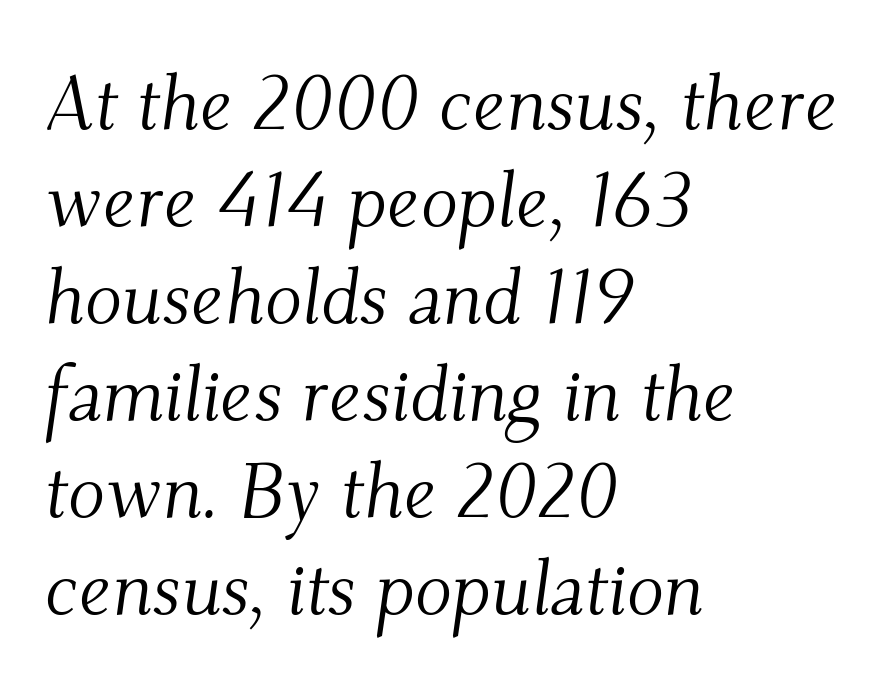
{"serif": "yes", "italic": "yes", "lean": "right", "slant_degrees": 9, "bold": "no", "weight": "light", "width": "normal", "stroke_contrast": "medium", "x_height": "small", "monospaced": "no", "underline": "no", "align": "left", "line_spacing": "normal", "line_spacing_ratio": 1.26, "letter_spacing": "normal", "letter_spacing_em": 0.0, "glyph_px": 77}
